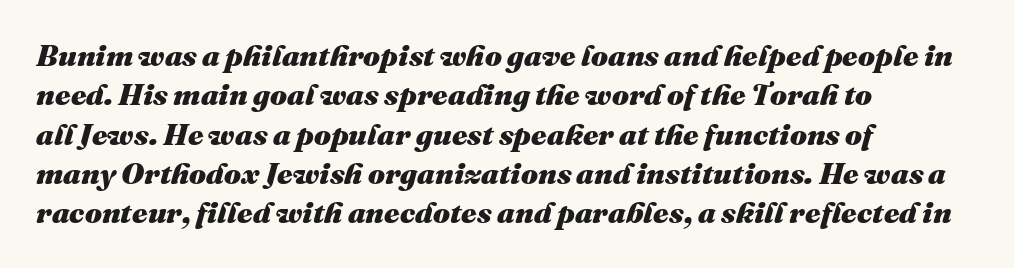
{"italic": "yes", "lean": "right", "slant_degrees": 16, "bold": "yes", "weight": "heavy", "width": "normal", "stroke_contrast": "medium", "x_height": "medium", "monospaced": "no", "underline": "no", "align": "left", "line_spacing": "normal", "line_spacing_ratio": 1.31, "letter_spacing": "normal", "letter_spacing_em": 0.0, "glyph_px": 30}
